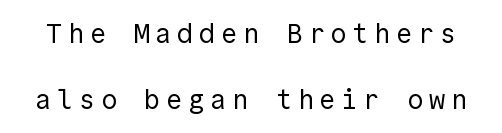
The image shows 27 px text type, upright; set loose line spacing (2.44x), unusually wide letter spacing (+0.21 em), not underlined.
